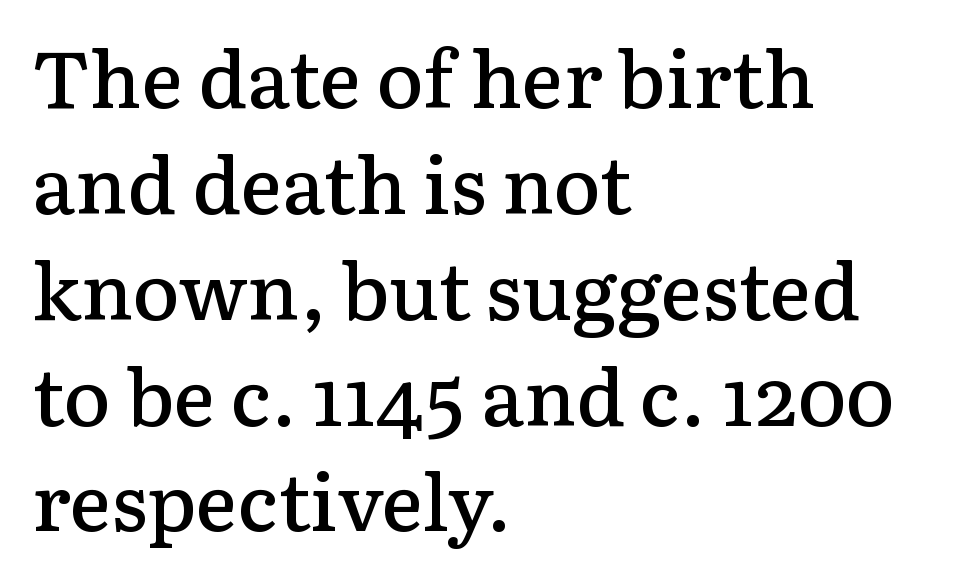
Standard letterfit; no display-style spreading of the glyphs. Upright lettering throughout. The face used here is a semibold: visibly heavier than regular, lighter than bold. The area under the type is left untouched. These lines are composed in type with serifs. The face used here is proportionally spaced, like ordinary book or web type.
